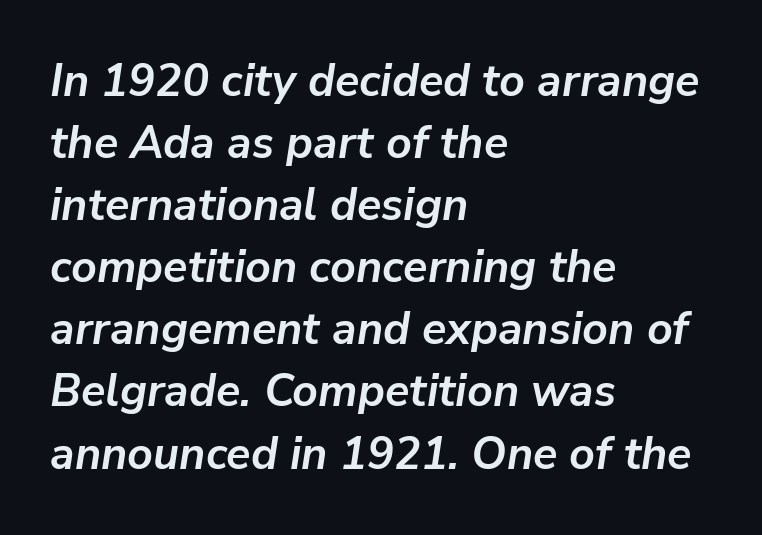
{"italic": "yes", "lean": "right", "slant_degrees": 9, "bold": "yes", "weight": "semibold", "width": "normal", "stroke_contrast": "low", "x_height": "medium", "monospaced": "no", "underline": "no", "align": "left", "line_spacing": "normal", "line_spacing_ratio": 1.38, "letter_spacing": "normal", "letter_spacing_em": 0.0, "glyph_px": 45}
